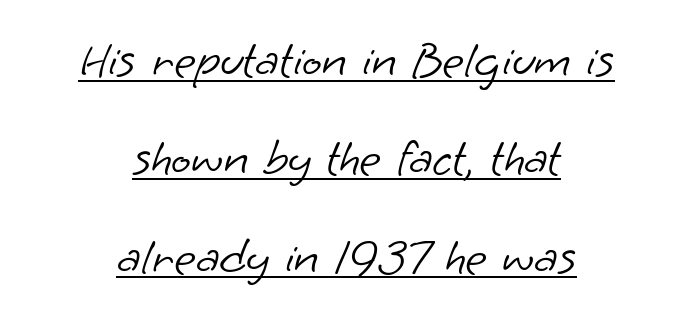
The image shows 52 px light sans-serif type; set centered, line spacing 1.89x, normal letter spacing, underlined; low stroke contrast and a small x-height.
